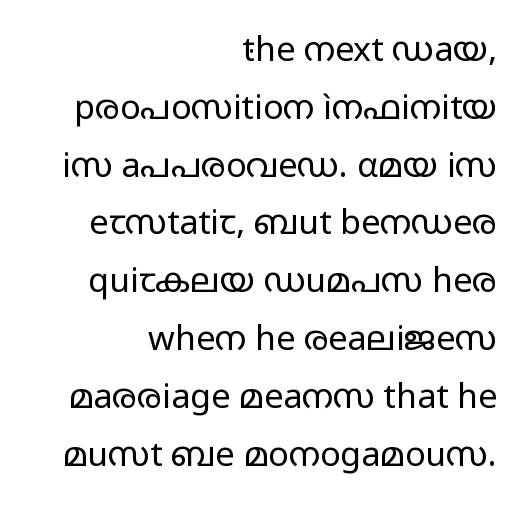
The image shows 34 px regular-weight, wide sans-serif type, upright; set right-aligned, normal line spacing (1.7x), normal letter spacing, not underlined; low stroke contrast and a medium x-height.
